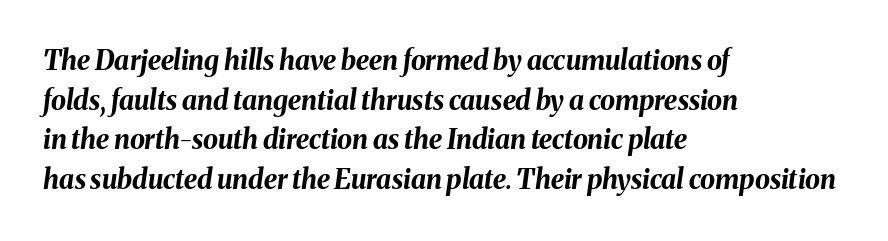
Q: Is the text bold? A: Yes.
Q: Is the text italic (slanted)? A: Yes, it leans right by about 8 degrees.
Q: Is the text underlined? A: No.
Q: How is the paragraph aligned? A: Left-aligned.
Q: Is the spacing between letters normal or unusually wide? A: Normal.
Q: Is the spacing between lines tight, normal or loose? A: Normal.
